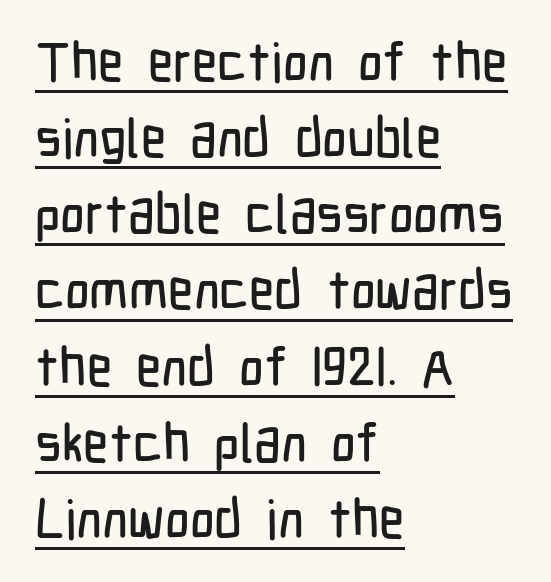
{"serif": "no", "italic": "no", "width": "condensed", "stroke_contrast": "low", "x_height": "medium", "monospaced": "no", "underline": "yes", "align": "left", "line_spacing": "normal", "line_spacing_ratio": 1.41, "letter_spacing": "normal", "letter_spacing_em": 0.0, "glyph_px": 54}
